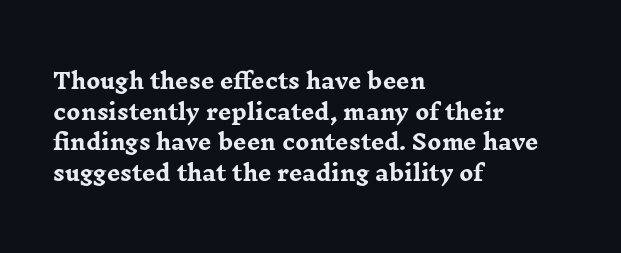
The image shows 21 px bold type, upright; set left-aligned, normal line spacing (1.46x), normal letter spacing, not underlined.
